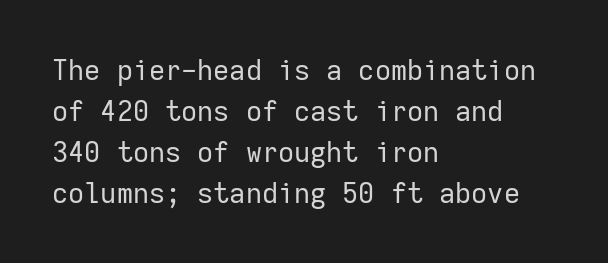
{"serif": "no", "italic": "no", "bold": "no", "weight": "regular", "width": "normal", "stroke_contrast": "low", "x_height": "medium", "monospaced": "yes", "underline": "no", "align": "left", "line_spacing": "normal", "line_spacing_ratio": 1.46, "letter_spacing": "normal", "letter_spacing_em": 0.0, "glyph_px": 28}
